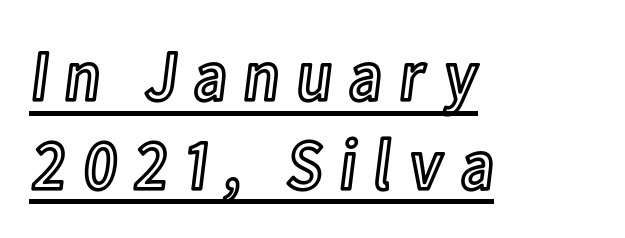
Q: Is the text italic (slanted)? A: Yes.
Q: Is the text underlined? A: Yes.
Q: How is the paragraph aligned? A: Left-aligned.
Q: Is the spacing between letters normal or unusually wide? A: Unusually wide.
Q: Width (condensed, normal, or wide)? A: Condensed.
Q: x-height? A: Medium.
Q: Monospaced? A: No.
